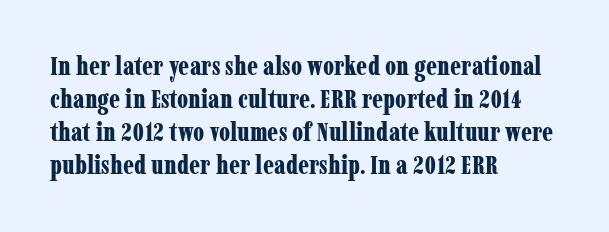
Q: Is the text bold? A: Yes.
Q: Is the text italic (slanted)? A: No, it is upright.
Q: Is the text underlined? A: No.
Q: How is the paragraph aligned? A: Left-aligned.
Q: Is the spacing between letters normal or unusually wide? A: Normal.
Q: Is the spacing between lines tight, normal or loose? A: Normal.
